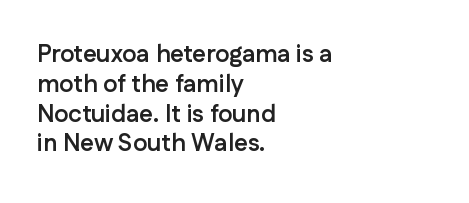
Every character sits straight up, as roman type does. This rendering uses left alignment, leaving the right contour irregular. Letters rest on an invisible, unmarked baseline. The passage shown has conventional tracking throughout. Pretty heavy lettering here — definitely bold.
